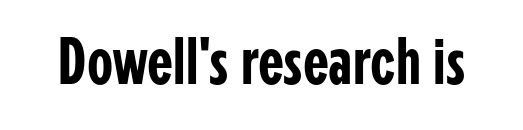
The image shows 67 px condensed sans-serif type, upright; set normal letter spacing, not underlined; low stroke contrast and a medium x-height.
